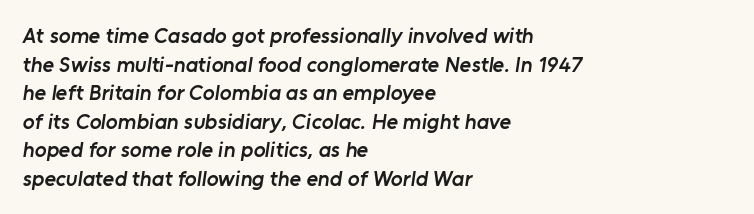
{"bold": "semi", "underline": "no", "align": "left", "line_spacing": "normal", "line_spacing_ratio": 1.3, "letter_spacing": "normal", "letter_spacing_em": 0.0, "glyph_px": 22}
